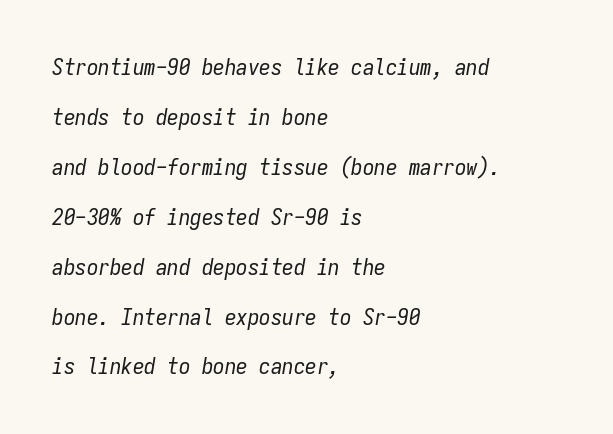
{"italic": "yes", "lean": "right", "slant_degrees": 9, "bold": "no", "underline": "no", "align": "left", "line_spacing": "loose", "line_spacing_ratio": 2.17, "letter_spacing": "normal", "letter_spacing_em": 0.0, "glyph_px": 23}
